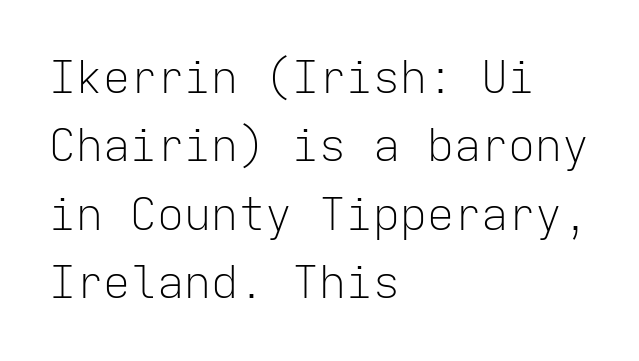
Q: Is the text bold? A: No.
Q: Is the text italic (slanted)? A: No, it is upright.
Q: Is the typeface a serif or a sans-serif typeface? A: Sans-serif.
Q: Is the text underlined? A: No.
Q: How is the paragraph aligned? A: Left-aligned.
Q: Is the spacing between letters normal or unusually wide? A: Normal.
Q: Is the spacing between lines tight, normal or loose? A: Normal.
Q: Width (condensed, normal, or wide)? A: Normal.
Q: Stroke contrast? A: Low.
Q: x-height? A: Medium.
Q: Monospaced? A: Yes.
